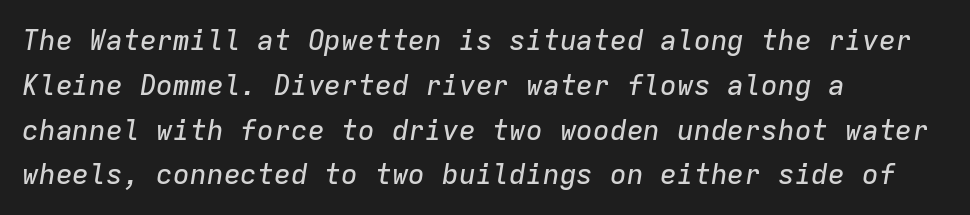
Q: Is the text italic (slanted)? A: Yes, it leans right by about 9 degrees.
Q: Is the text underlined? A: No.
Q: How is the paragraph aligned? A: Left-aligned.
Q: Is the spacing between letters normal or unusually wide? A: Normal.
Q: Is the spacing between lines tight, normal or loose? A: Normal.
Q: Width (condensed, normal, or wide)? A: Normal.
Q: Stroke contrast? A: Low.
Q: x-height? A: Medium.
Q: Monospaced? A: Yes.
